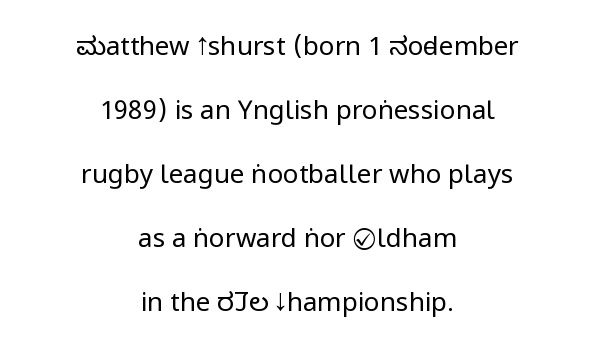
{"italic": "no", "bold": "no", "underline": "no", "align": "center", "line_spacing": "loose", "line_spacing_ratio": 2.46, "letter_spacing": "normal", "letter_spacing_em": 0.0, "glyph_px": 26}
